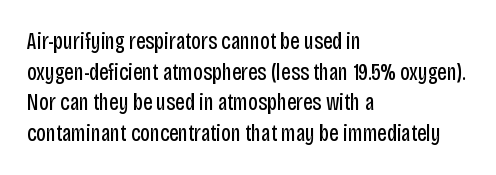
{"italic": "no", "bold": "no", "underline": "no", "align": "left", "line_spacing": "normal", "line_spacing_ratio": 1.33, "letter_spacing": "normal", "letter_spacing_em": 0.0, "glyph_px": 23}
